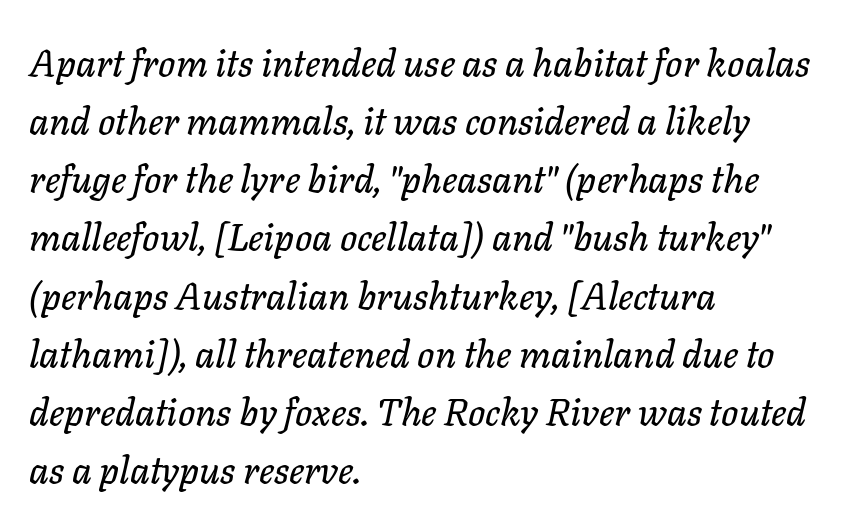
Here the glyphs are tracked normally, forming tight word shapes. Has an underline been added? It has not. The face used here is proportionally spaced, like ordinary book or web type. What's the leading like? Ordinary, nothing unusual. All the whitespace from short lines collects on the right.
